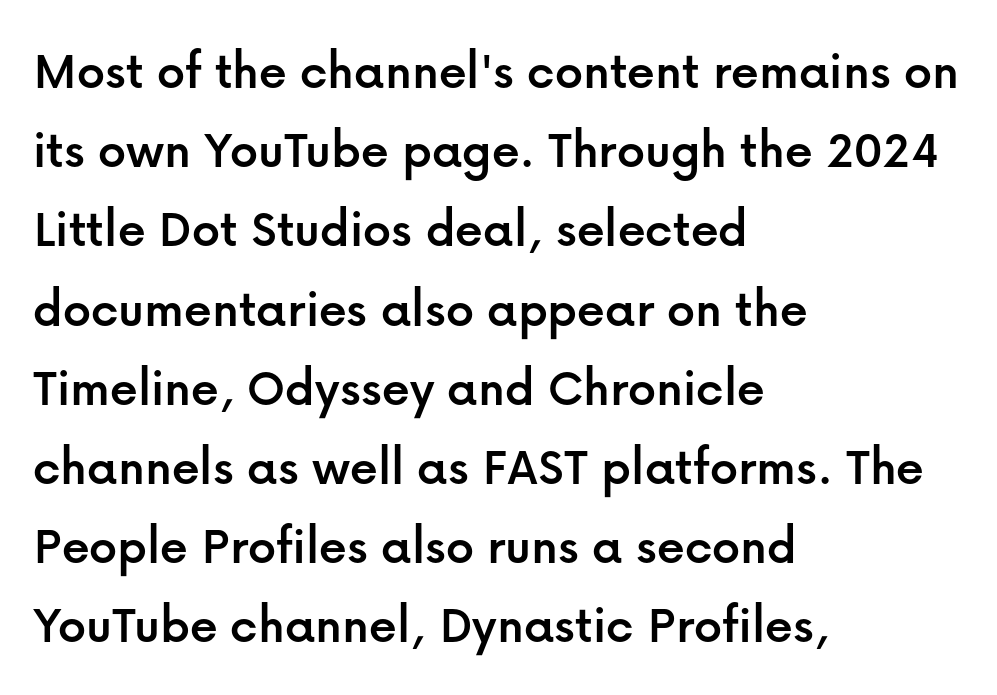
{"serif": "no", "italic": "no", "width": "normal", "stroke_contrast": "low", "x_height": "medium", "monospaced": "no", "underline": "no", "align": "left", "line_spacing": "normal", "line_spacing_ratio": 1.44, "letter_spacing": "normal", "letter_spacing_em": 0.0, "glyph_px": 55}
